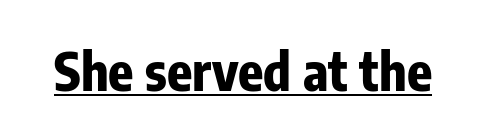
{"serif": "no", "italic": "no", "bold": "yes", "weight": "bold", "width": "condensed", "stroke_contrast": "low", "x_height": "medium", "monospaced": "no", "underline": "yes", "letter_spacing": "normal", "letter_spacing_em": 0.0, "glyph_px": 52}
